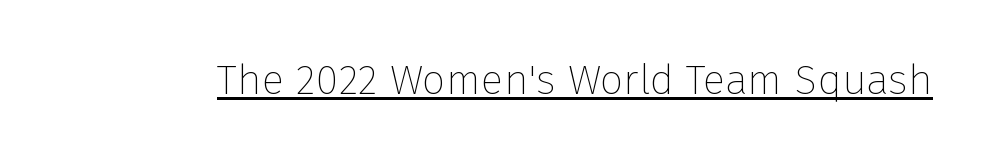
The image shows 42 px thin sans-serif type, upright; set normal letter spacing, underlined; low stroke contrast and a medium x-height.
